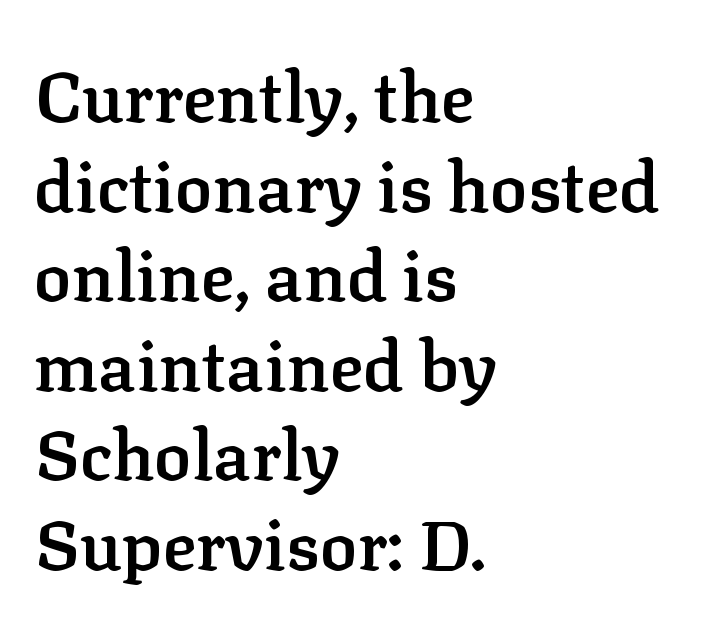
{"serif": "yes", "italic": "no", "bold": "semi", "weight": "semibold", "width": "normal", "stroke_contrast": "low", "x_height": "medium", "monospaced": "no", "underline": "no", "align": "left", "line_spacing": "normal", "line_spacing_ratio": 1.28, "letter_spacing": "normal", "letter_spacing_em": 0.0, "glyph_px": 70}
